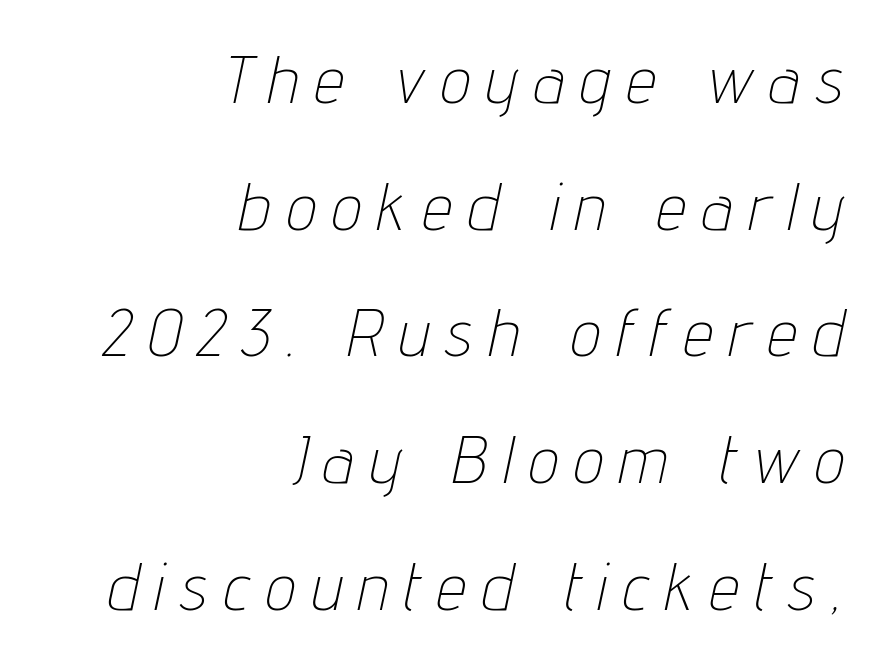
Q: Is the text bold? A: No.
Q: Is the text italic (slanted)? A: Yes, it leans right by about 12 degrees.
Q: Is the text underlined? A: No.
Q: How is the paragraph aligned? A: Right-aligned.
Q: Is the spacing between letters normal or unusually wide? A: Unusually wide.
Q: Is the spacing between lines tight, normal or loose? A: Loose.
Q: Width (condensed, normal, or wide)? A: Condensed.
Q: Stroke contrast? A: Low.
Q: x-height? A: Medium.
Q: Monospaced? A: No.
